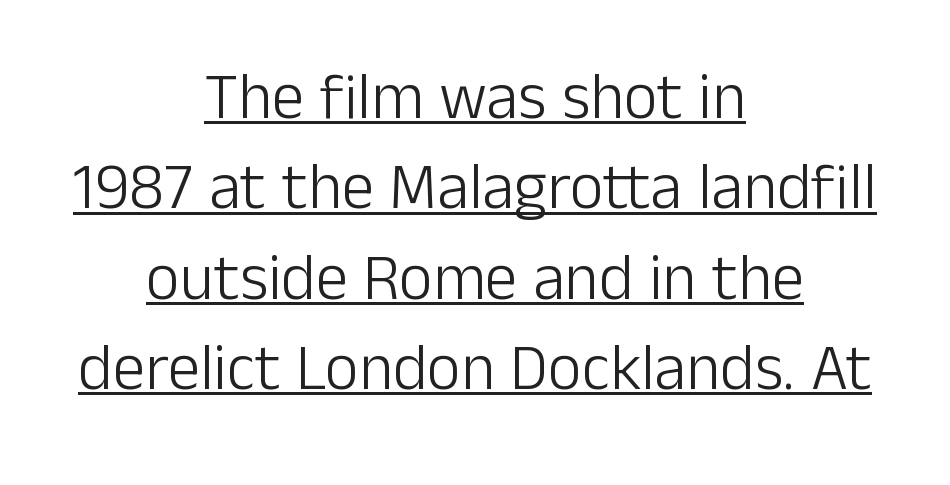
Q: Is the text bold? A: No.
Q: Is the text italic (slanted)? A: No, it is upright.
Q: Is the typeface a serif or a sans-serif typeface? A: Sans-serif.
Q: Is the text underlined? A: Yes.
Q: How is the paragraph aligned? A: Centered.
Q: Is the spacing between letters normal or unusually wide? A: Normal.
Q: Is the spacing between lines tight, normal or loose? A: Normal.
Q: Width (condensed, normal, or wide)? A: Normal.
Q: Stroke contrast? A: Low.
Q: x-height? A: Medium.
Q: Monospaced? A: No.
